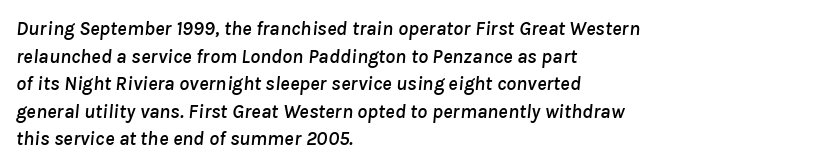
The image shows 20 px text type, italic (leaning right); set left-aligned, normal line spacing (1.38x), normal letter spacing, not underlined.
